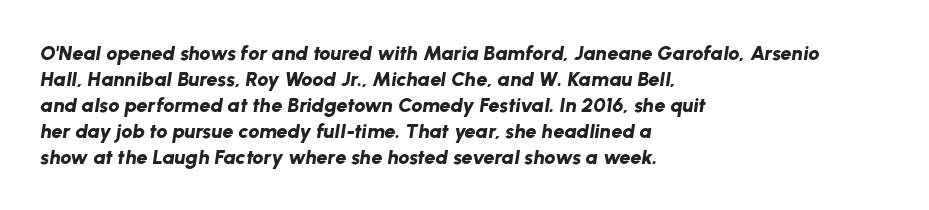
The image shows 20 px bold type, italic (leaning right); set left-aligned, normal line spacing (1.3x), normal letter spacing, not underlined.
